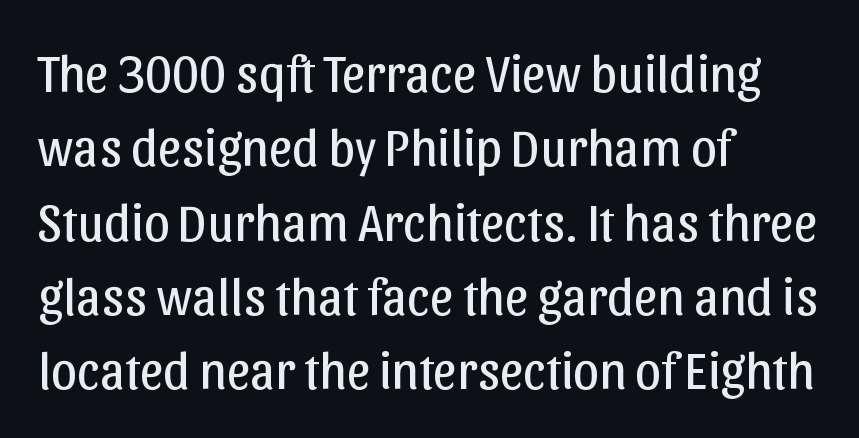
The image shows 52 px regular-weight sans-serif type, upright; set left-aligned, normal line spacing (1.43x), normal letter spacing, not underlined; low stroke contrast and a medium x-height.
